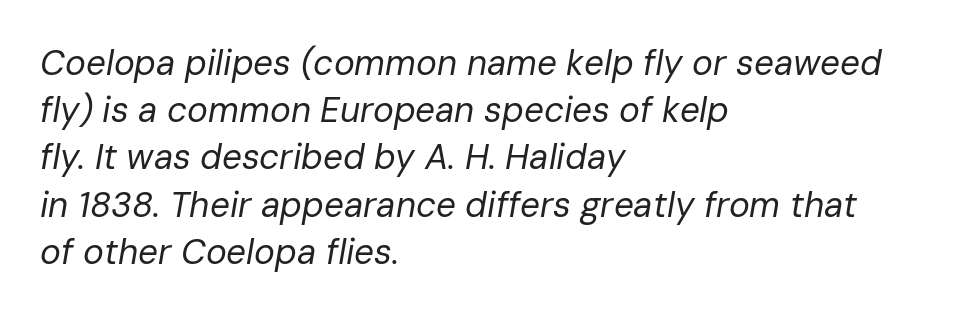
The image shows 35 px regular-weight type, italic (leaning right); set left-aligned, normal line spacing (1.35x), normal letter spacing, not underlined; low stroke contrast and a medium x-height.
